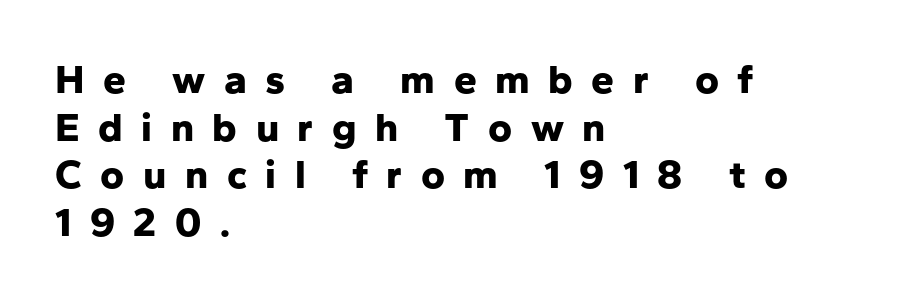
Q: Is the text bold? A: Yes.
Q: Is the text italic (slanted)? A: No, it is upright.
Q: Is the typeface a serif or a sans-serif typeface? A: Sans-serif.
Q: Is the text underlined? A: No.
Q: How is the paragraph aligned? A: Left-aligned.
Q: Is the spacing between letters normal or unusually wide? A: Unusually wide.
Q: Width (condensed, normal, or wide)? A: Normal.
Q: Stroke contrast? A: Low.
Q: x-height? A: Medium.
Q: Monospaced? A: No.
